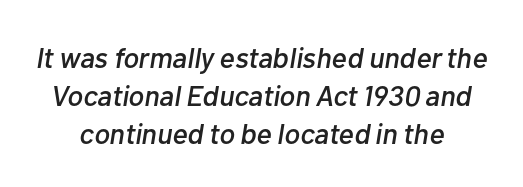
Interline gaps are of average width in this sample. Rule under the text: the space is simply empty. These lines keep a tight, regular rhythm from letter to letter. A typesetter would call this proportional, since set widths differ per character. Italic: yes, the glyphs are oblique.
